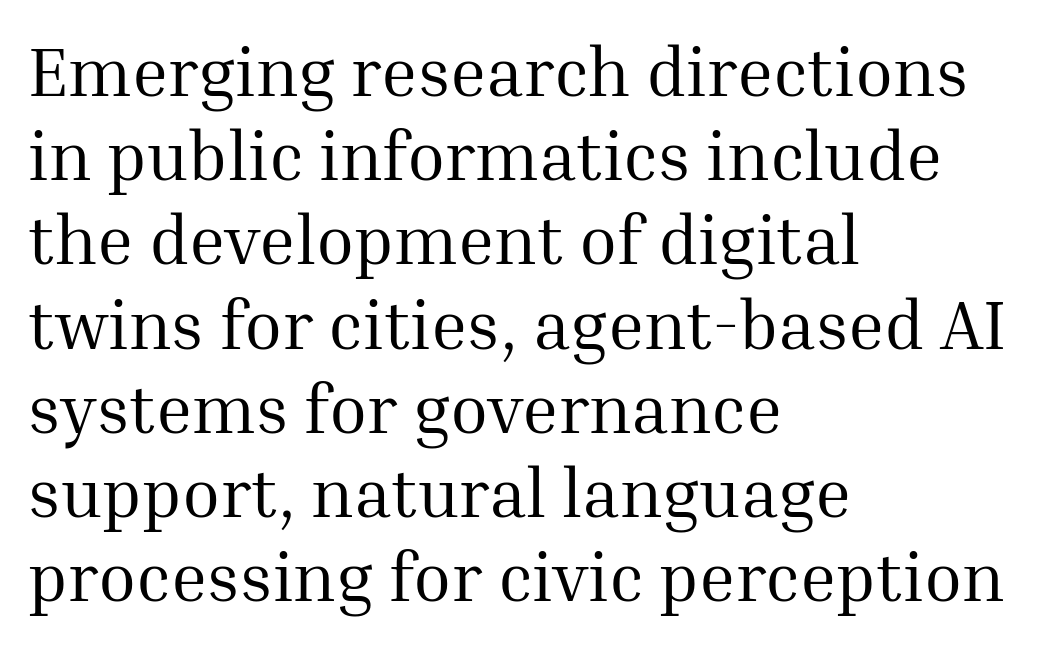
Each row of text sits above clean, open space. Looks like regular typesetting: each glyph gets only the width it needs. Students, note that the glyphs here touch the page at normal intervals. Is this a heavy cut? Hardly; it is regular or lighter. The designer went with a serif here, giving each stem small feet. Every character sits straight up, as roman type does.
